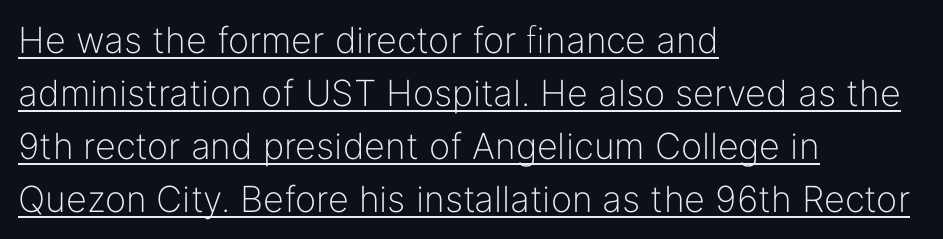
Students, observe the line beneath the letters — that is underlining. A normal amount of white space separates one row of letters from the next. Standard letterfit; no display-style spreading of the glyphs. One-word summary of the alignment: left. This is roman type, the default non-slanted kind.
